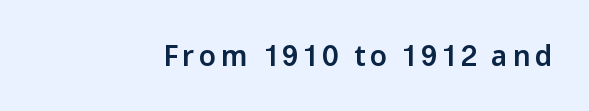
The image shows 28 px sans-serif type, upright; set not underlined; low stroke contrast and a medium x-height.
